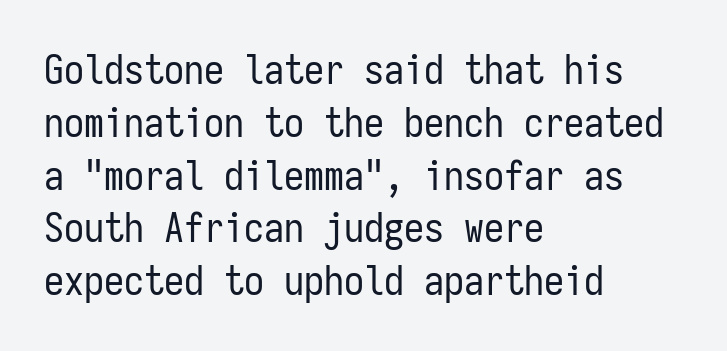
The image shows 40 px regular-weight, condensed sans-serif type, upright, monospaced; set left-aligned, normal line spacing (1.32x), normal letter spacing, not underlined; low stroke contrast and a medium x-height.
